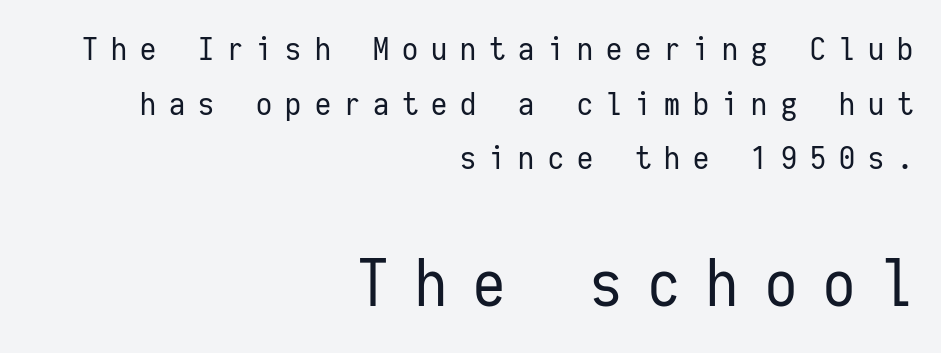
Q: Is the text bold? A: No.
Q: Is the text italic (slanted)? A: No, it is upright.
Q: Is the typeface a serif or a sans-serif typeface? A: Sans-serif.
Q: Is the text underlined? A: No.
Q: How is the paragraph aligned? A: Right-aligned.
Q: Is the spacing between letters normal or unusually wide? A: Unusually wide.
Q: Which block of text is set in a larger size, the first (top) or the second (bottom)? A: The second (bottom) one.
Q: Width (condensed, normal, or wide)? A: Condensed.
Q: Stroke contrast? A: Low.
Q: x-height? A: Medium.
Q: Monospaced? A: Yes.
